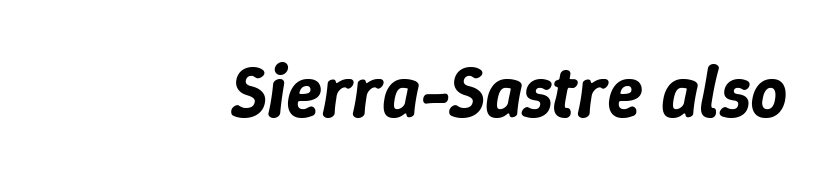
The image shows 73 px text type, italic (leaning right); set right-aligned, normal letter spacing, not underlined; low stroke contrast and a medium x-height.
